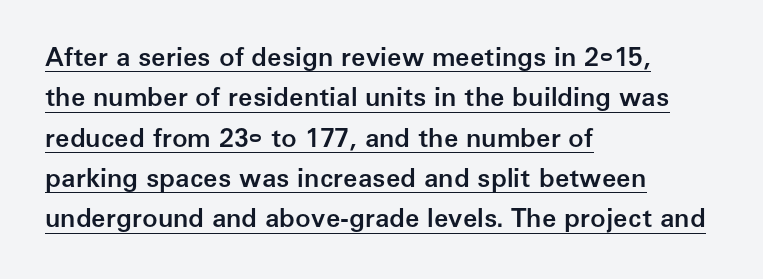
The image shows 26 px text type, upright; set left-aligned, normal line spacing (1.55x), normal letter spacing, underlined.
